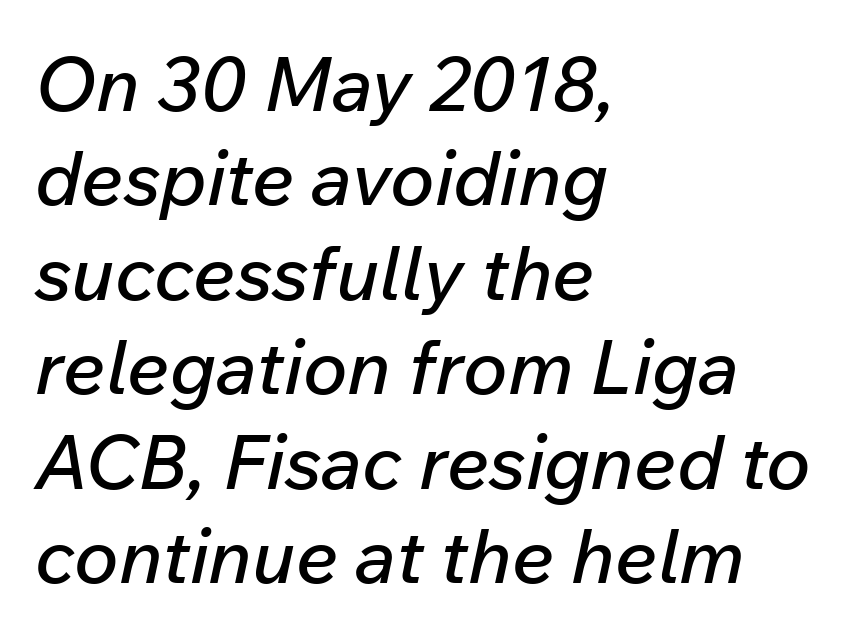
The letters advance in unequal steps, a hallmark of proportional type. Quick note: underline off. A classic flush-left, rag-right setting is used for this passage. The letterforms sit shoulder to shoulder at normal distance.
